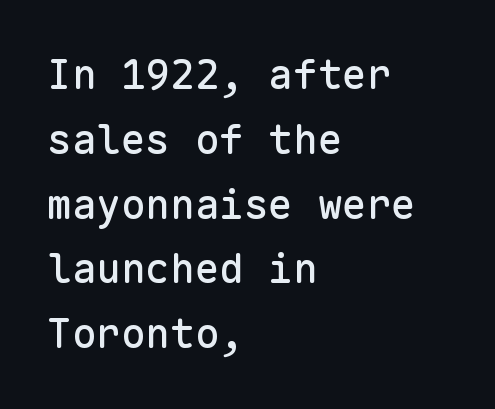
Regular leading. A typesetter would call this monospace, since all characters share one set width. Line beginnings align vertically; line endings do not. Tall strokes in this sample are plumb rather than angled.
